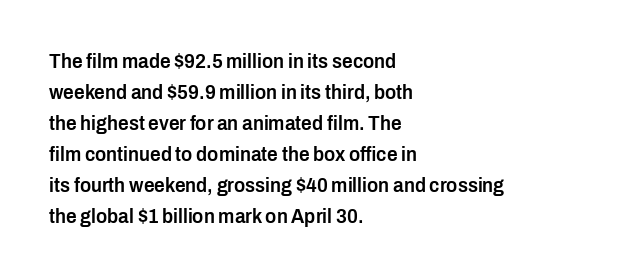
Q: Is the text bold? A: Semi-bold.
Q: Is the text italic (slanted)? A: No, it is upright.
Q: Is the text underlined? A: No.
Q: How is the paragraph aligned? A: Left-aligned.
Q: Is the spacing between letters normal or unusually wide? A: Normal.
Q: Is the spacing between lines tight, normal or loose? A: Normal.
